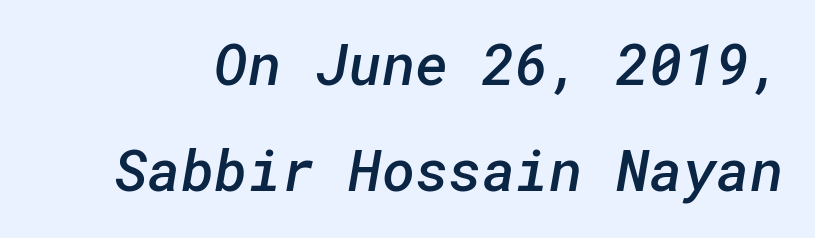
{"serif": "no", "bold": "semi", "weight": "semibold", "width": "normal", "stroke_contrast": "low", "x_height": "medium", "underline": "no", "line_spacing_ratio": 1.86, "letter_spacing": "normal", "letter_spacing_em": 0.0, "glyph_px": 57}
